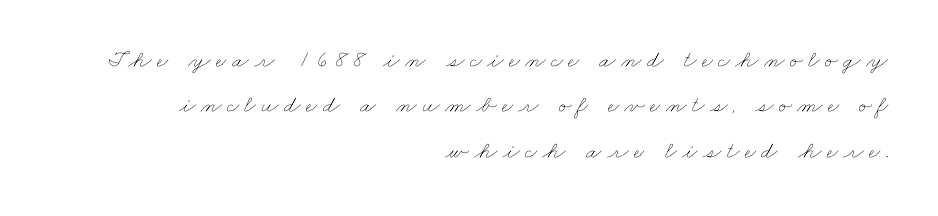
This rendering uses right alignment, leaving the left contour irregular. Look at the tracking — it's clearly loosened, letters drifting apart. Underlining? Definitely not there. Think standard paragraph weight, or any step lighter than that.
